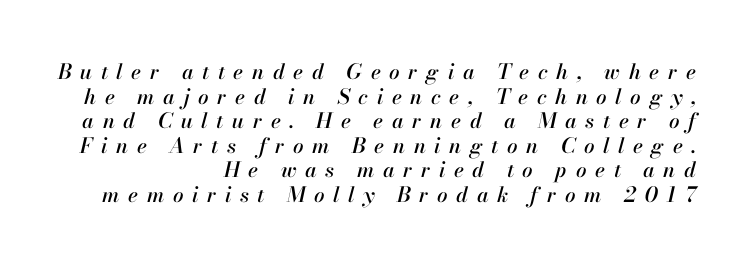
The image shows 21 px text type, italic (leaning right); set right-aligned, line spacing 1.17x, unusually wide letter spacing (+0.41 em), not underlined.
